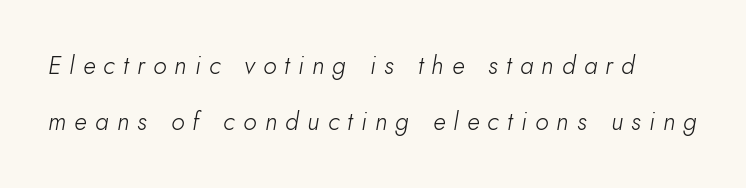
Q: Is the text bold? A: No.
Q: Is the text italic (slanted)? A: Yes, it leans right by about 10 degrees.
Q: Is the text underlined? A: No.
Q: Is the spacing between letters normal or unusually wide? A: Unusually wide.
Q: Is the spacing between lines tight, normal or loose? A: Loose.
